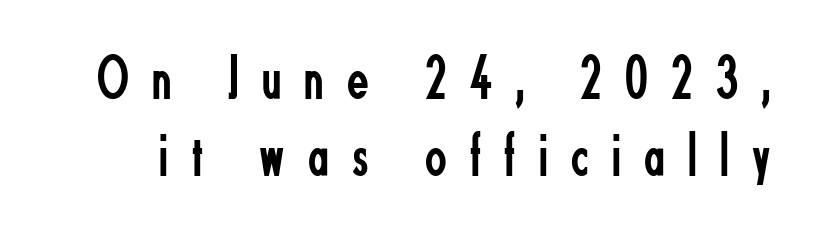
Q: Is the text bold? A: No.
Q: Is the text italic (slanted)? A: No, it is upright.
Q: Is the typeface a serif or a sans-serif typeface? A: Sans-serif.
Q: Is the text underlined? A: No.
Q: Is the spacing between letters normal or unusually wide? A: Unusually wide.
Q: Width (condensed, normal, or wide)? A: Condensed.
Q: Stroke contrast? A: Low.
Q: x-height? A: Small.
Q: Monospaced? A: No.
